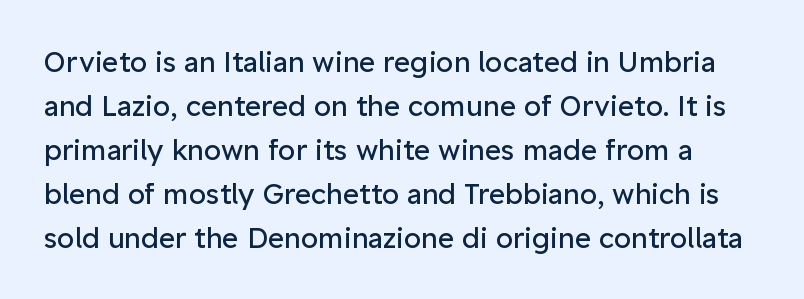
{"serif": "no", "italic": "no", "bold": "no", "weight": "regular", "width": "normal", "stroke_contrast": "low", "x_height": "medium", "monospaced": "no", "underline": "no", "line_spacing": "normal", "line_spacing_ratio": 1.57, "letter_spacing": "normal", "letter_spacing_em": 0.0, "glyph_px": 28}
